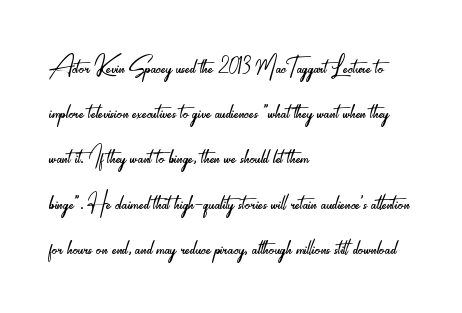
What kind of face is this? One without serifs — a sans. Character widths vary here, with narrow letters taking less room than wide ones. Honestly, the letter spacing is just normal — you wouldn't notice it. The letterforms sit at book weight or below.
